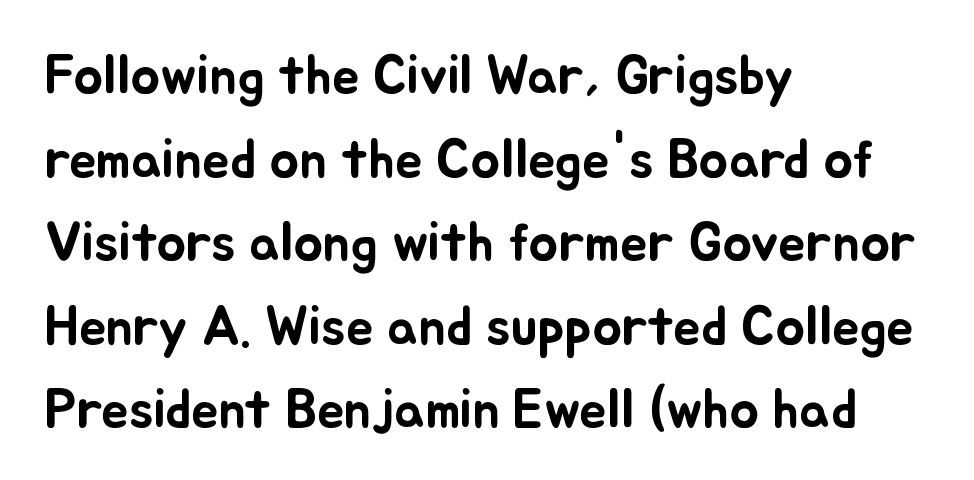
Unlike italic type, these characters show no tilt at all. The type is set solid horizontally, with unmodified tracking. Each letter keeps its own natural width here, so spacing adapts to shape. Quick note: interline space is typical. Glance below the letters and you will spot only blank space. Casual observation: everything's shoved over to the left.
